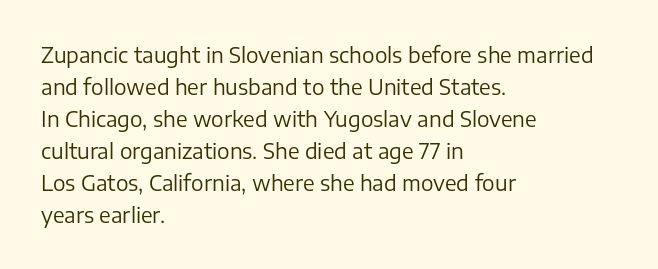
Vertical strokes here are truly vertical. The paragraph has a hard left edge and a soft right edge. The rendering uses a moderate line-height, typical for paragraphs. The cut favours lightness, reaching ordinary text weight at its darkest.
